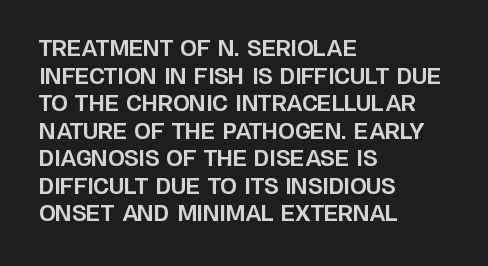
{"italic": "no", "bold": "yes", "underline": "no", "align": "left", "line_spacing": "normal", "line_spacing_ratio": 1.31, "letter_spacing": "normal", "letter_spacing_em": 0.0, "glyph_px": 21}
